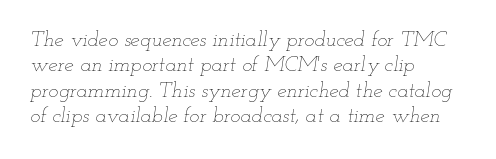
The image shows 21 px text type, italic (leaning right); set left-aligned, line spacing 1.21x, normal letter spacing, not underlined.
